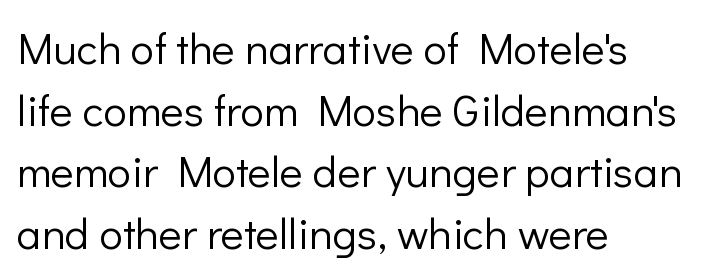
The letters sit at their default tracking, neither squeezed nor spread. The glyphs in this specimen are sans serif. Italic: no, the glyphs are upright roman. You could not count columns in this text — the font is proportionally spaced.
